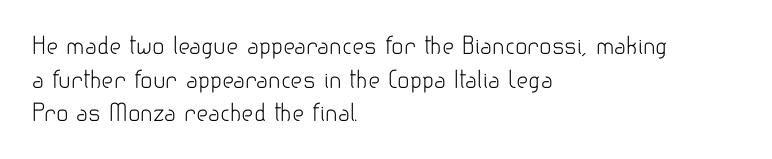
Q: Is the text bold? A: No.
Q: Is the text italic (slanted)? A: No, it is upright.
Q: Is the text underlined? A: No.
Q: How is the paragraph aligned? A: Left-aligned.
Q: Is the spacing between letters normal or unusually wide? A: Normal.
Q: Is the spacing between lines tight, normal or loose? A: Normal.
